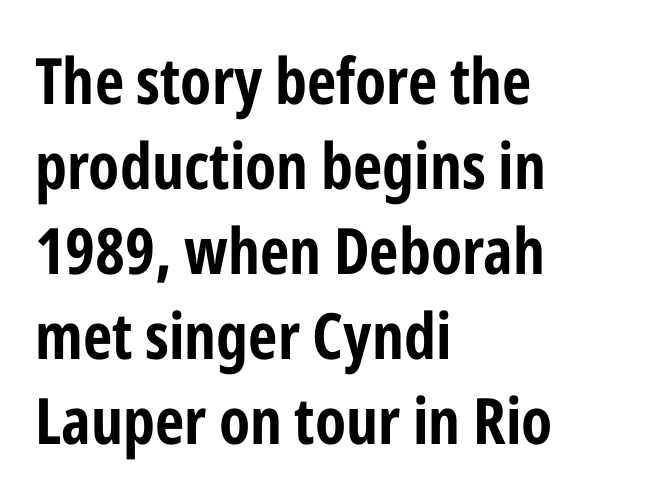
The image shows 64 px bold, condensed sans-serif type, upright; set left-aligned, normal line spacing (1.33x), normal letter spacing, not underlined; low stroke contrast and a medium x-height.
